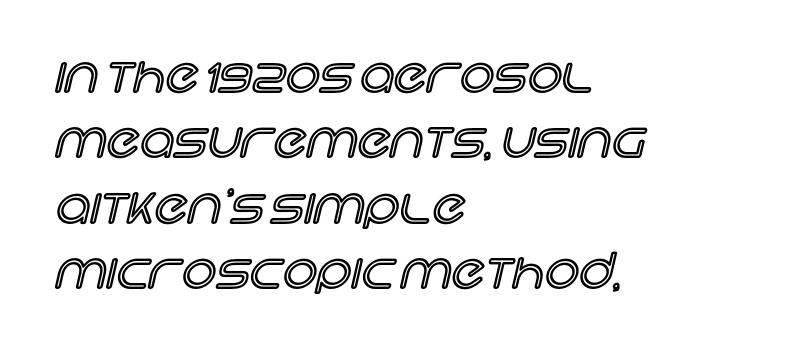
Q: Is the text italic (slanted)? A: Yes.
Q: Is the text underlined? A: No.
Q: How is the paragraph aligned? A: Left-aligned.
Q: Is the spacing between letters normal or unusually wide? A: Normal.
Q: Is the spacing between lines tight, normal or loose? A: Normal.
Q: Width (condensed, normal, or wide)? A: Normal.
Q: x-height? A: Large.
Q: Monospaced? A: No.
